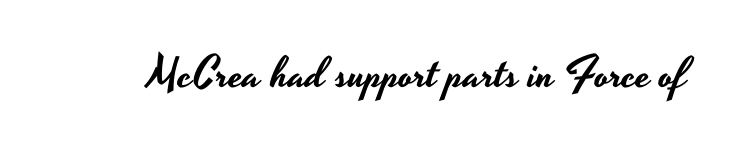
The image shows 43 px wide sans-serif type; set normal letter spacing, not underlined; low stroke contrast and a small x-height.
